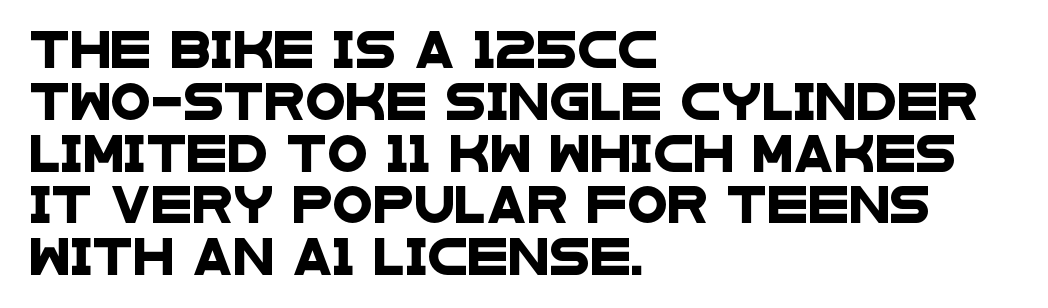
The image shows 37 px wide sans-serif type; set left-aligned, normal line spacing (1.4x), normal letter spacing, not underlined; low stroke contrast and a large x-height.
